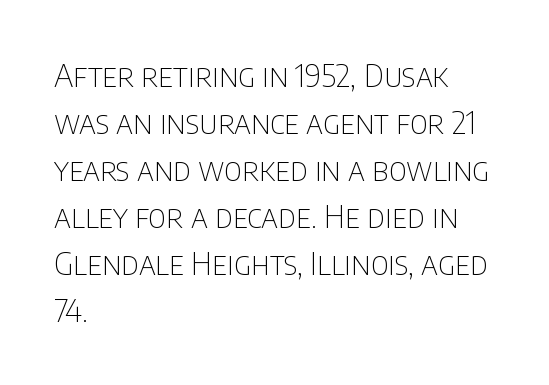
Evenly set lines give the paragraph a standard silhouette. Tracking value appears to be zero — textbook default spacing. Anything drawn beneath the words? Only blank space. Ascenders rise straight up at ninety degrees. Do the characters align in a grid? No, the font is proportional. These lines stack with their left ends in a neat column.
